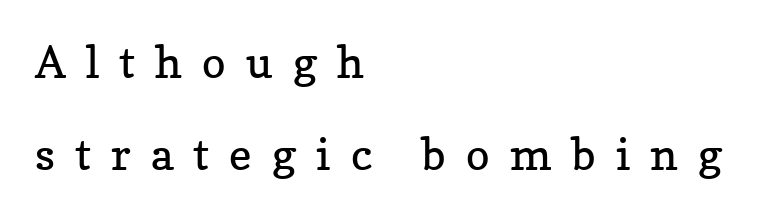
Every character sits straight up, as roman type does. Interline gaps are noticeably wide in this sample. Lines of text with bare space underneath. Look at the tracking — it's clearly loosened, letters drifting apart.
